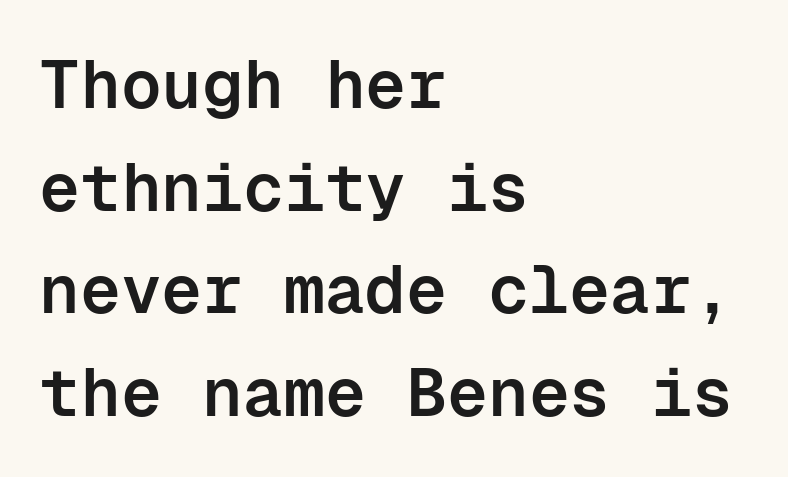
Type style note: lacks serifs. Looks like terminal output: every glyph gets an equal slot. The ragged edge is on the right, which tells us the setting is flush left. Between one letter and the next there's only the usual sliver of space. Vertical spacing — default.
